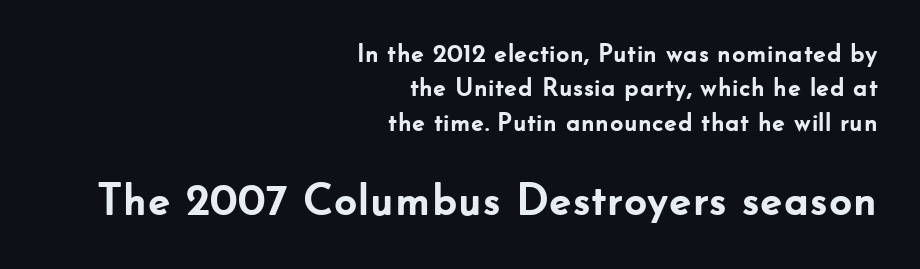
Character size in the trailing block exceeds that of the leading block. The string is rendered with underlining switched off. The strokes are fattened all the way to bold. Are there feet on the stems? There aren't — it's a sans. Looks like regular typesetting: each glyph gets only the width it needs. You could call the tracking neutral — neither tight nor loose.
